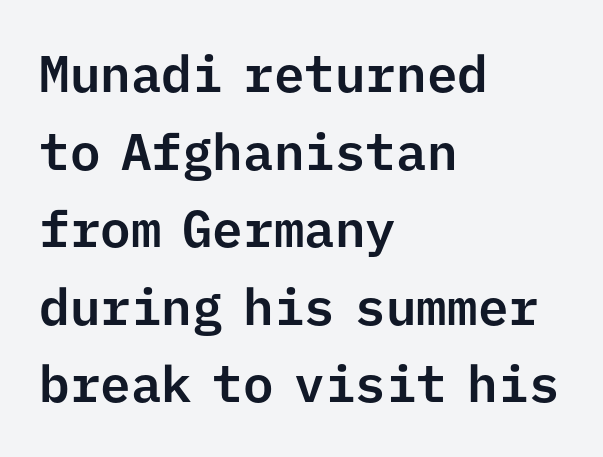
Q: Is the text italic (slanted)? A: No, it is upright.
Q: Is the typeface a serif or a sans-serif typeface? A: Sans-serif.
Q: Is the text underlined? A: No.
Q: How is the paragraph aligned? A: Left-aligned.
Q: Is the spacing between letters normal or unusually wide? A: Normal.
Q: Is the spacing between lines tight, normal or loose? A: Normal.
Q: Width (condensed, normal, or wide)? A: Normal.
Q: Stroke contrast? A: Low.
Q: x-height? A: Medium.
Q: Monospaced? A: Yes.
